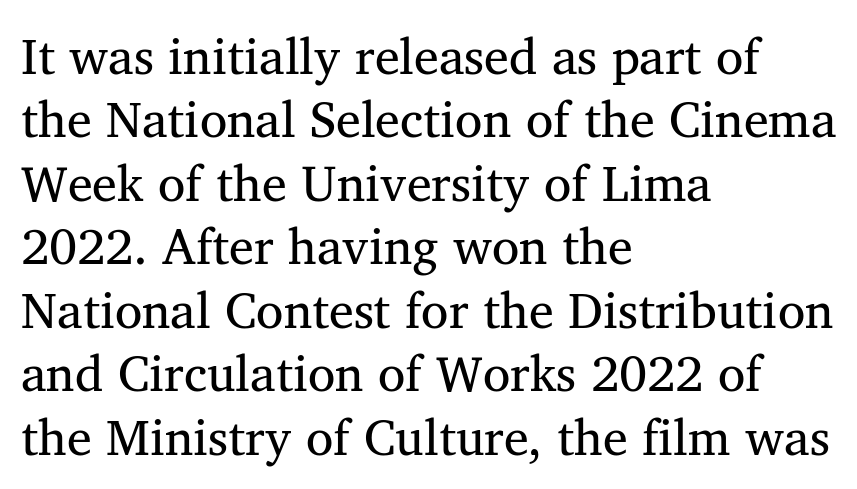
{"serif": "yes", "italic": "no", "bold": "no", "weight": "regular", "width": "normal", "stroke_contrast": "medium", "x_height": "medium", "monospaced": "no", "underline": "no", "align": "left", "line_spacing": "normal", "line_spacing_ratio": 1.27, "letter_spacing": "normal", "letter_spacing_em": 0.0, "glyph_px": 50}
